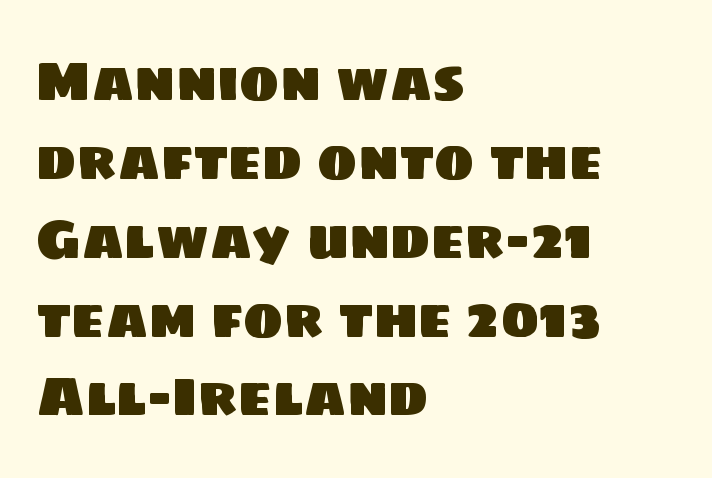
Q: Is the typeface a serif or a sans-serif typeface? A: Sans-serif.
Q: Is the text underlined? A: No.
Q: How is the paragraph aligned? A: Left-aligned.
Q: Is the spacing between letters normal or unusually wide? A: Normal.
Q: Is the spacing between lines tight, normal or loose? A: Normal.
Q: Width (condensed, normal, or wide)? A: Normal.
Q: Stroke contrast? A: Low.
Q: x-height? A: Large.
Q: Monospaced? A: No.
